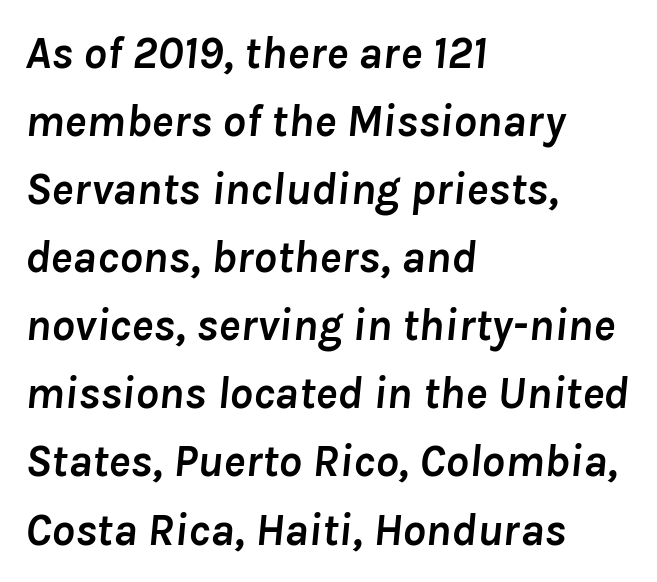
Q: Is the text bold? A: Yes.
Q: Is the text italic (slanted)? A: Yes, it leans right by about 8 degrees.
Q: Is the text underlined? A: No.
Q: How is the paragraph aligned? A: Left-aligned.
Q: Is the spacing between letters normal or unusually wide? A: Normal.
Q: Is the spacing between lines tight, normal or loose? A: Normal.
Q: Width (condensed, normal, or wide)? A: Normal.
Q: Stroke contrast? A: Low.
Q: x-height? A: Medium.
Q: Monospaced? A: No.
